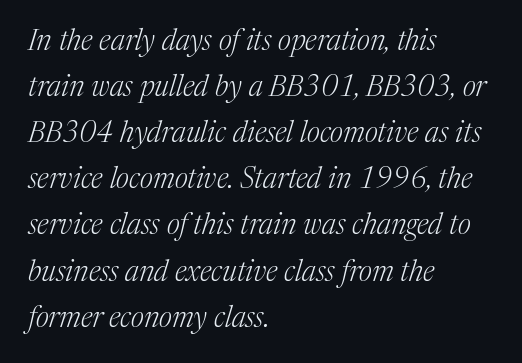
The image shows 29 px light serif type, italic (leaning right); set left-aligned, normal line spacing (1.59x), normal letter spacing, not underlined; medium stroke contrast and a medium x-height.
